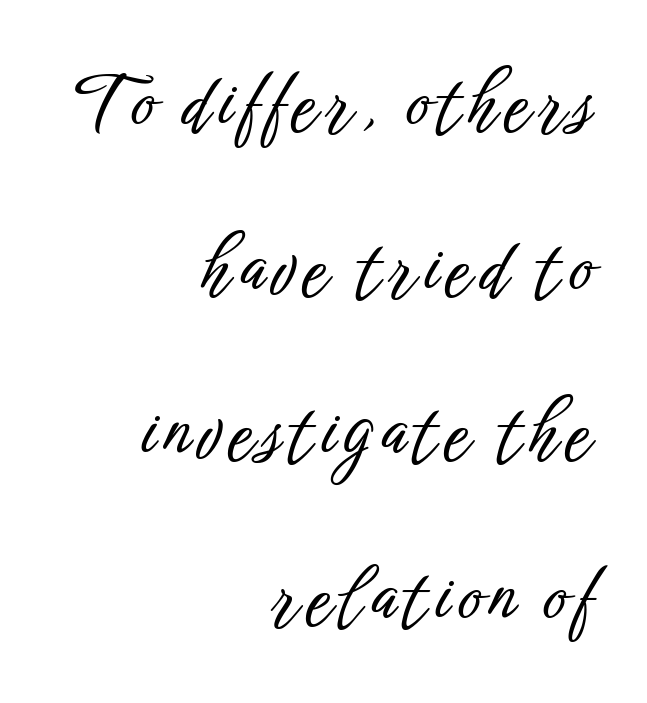
Each row of text sits above clean, open space. The face used here is proportionally spaced, like ordinary book or web type. This rendering employs a face without finishing strokes, i.e., a sans-serif.
